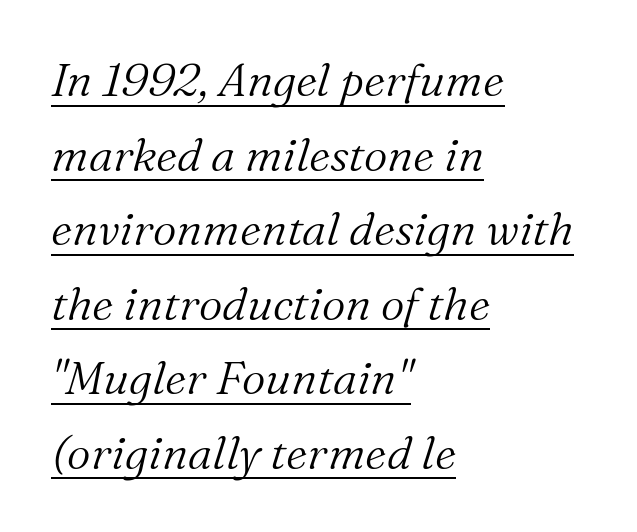
Q: Is the text bold? A: No.
Q: Is the text italic (slanted)? A: Yes, it leans right by about 16 degrees.
Q: Is the typeface a serif or a sans-serif typeface? A: Serif.
Q: Is the text underlined? A: Yes.
Q: How is the paragraph aligned? A: Left-aligned.
Q: Is the spacing between letters normal or unusually wide? A: Normal.
Q: Is the spacing between lines tight, normal or loose? A: Normal.
Q: Width (condensed, normal, or wide)? A: Normal.
Q: Stroke contrast? A: Medium.
Q: x-height? A: Medium.
Q: Monospaced? A: No.
